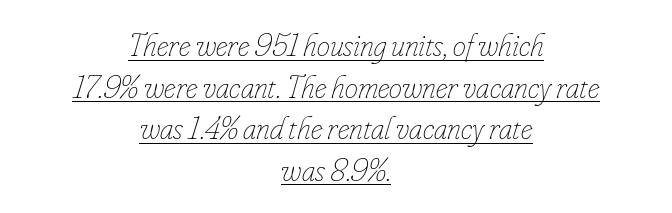
Q: Is the text bold? A: No.
Q: Is the text italic (slanted)? A: Yes, it leans right by about 16 degrees.
Q: Is the text underlined? A: Yes.
Q: How is the paragraph aligned? A: Centered.
Q: Is the spacing between letters normal or unusually wide? A: Normal.
Q: Is the spacing between lines tight, normal or loose? A: Normal.
Q: Width (condensed, normal, or wide)? A: Condensed.
Q: Stroke contrast? A: Low.
Q: x-height? A: Small.
Q: Monospaced? A: No.
